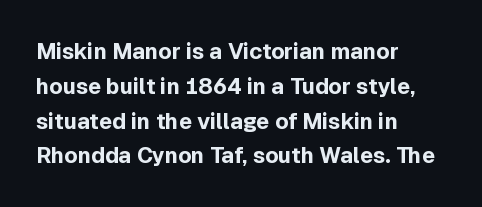
The image shows 22 px bold type, upright; set left-aligned, normal line spacing (1.58x), normal letter spacing, not underlined.
